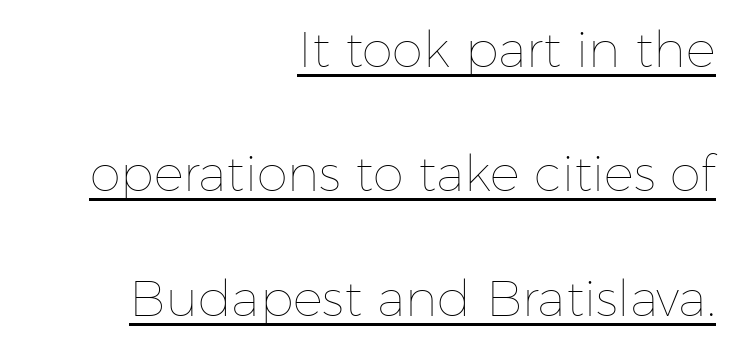
{"italic": "no", "bold": "no", "weight": "thin", "width": "normal", "stroke_contrast": "low", "x_height": "medium", "monospaced": "no", "underline": "yes", "align": "right", "line_spacing": "loose", "line_spacing_ratio": 2.49, "letter_spacing": "normal", "letter_spacing_em": 0.0, "glyph_px": 50}
